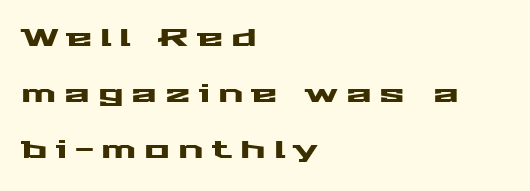
{"italic": "no", "underline": "no", "align": "left", "line_spacing": "loose", "line_spacing_ratio": 2.34, "letter_spacing": "wide", "letter_spacing_em": 0.33, "glyph_px": 24}
